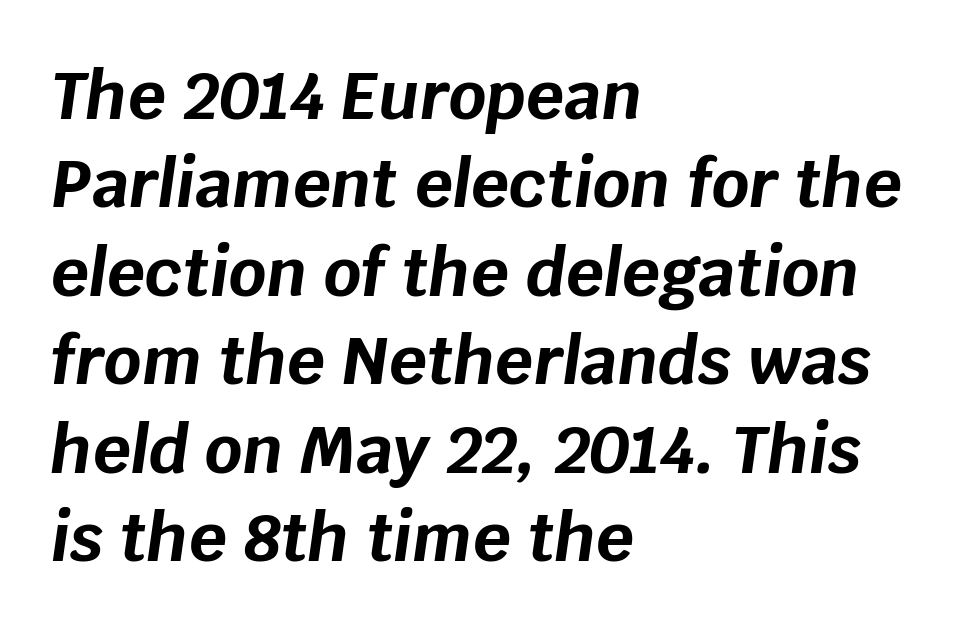
Q: Is the text bold? A: Yes.
Q: Is the text italic (slanted)? A: Yes, it leans right by about 8 degrees.
Q: Is the text underlined? A: No.
Q: How is the paragraph aligned? A: Left-aligned.
Q: Is the spacing between letters normal or unusually wide? A: Normal.
Q: Is the spacing between lines tight, normal or loose? A: Normal.
Q: Width (condensed, normal, or wide)? A: Normal.
Q: Stroke contrast? A: Low.
Q: x-height? A: Large.
Q: Monospaced? A: No.
